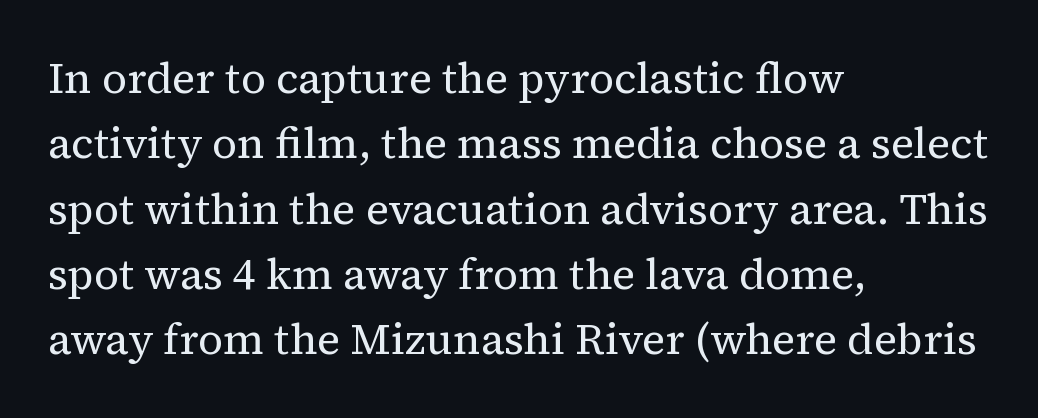
Small tapered or slab feet sit at the stroke ends, so this counts as serif. The passage is arranged the way most books set body copy — flush left. Ink coverage per letter is moderate at most. Is there any slant? The stems are plumb. How are the letters spaced? Ordinarily, with no added tracking.
